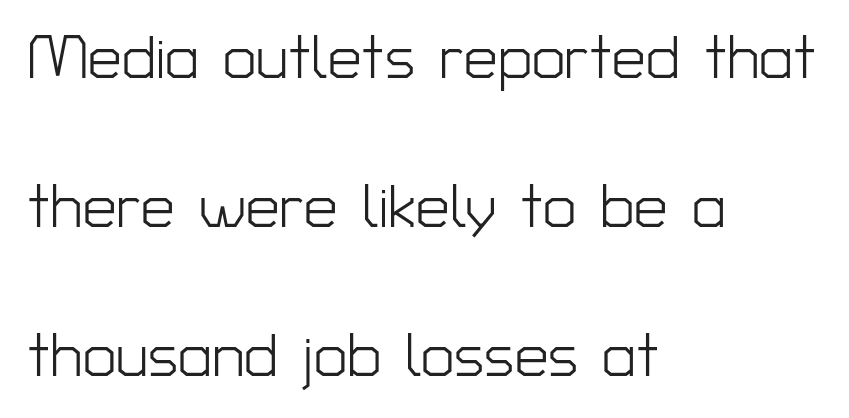
The weight tops out at a normal text grade. What stands out about the letter spacing? Nothing — it is the standard amount. A classic flush-left, rag-right setting is used for this passage. The letters advance in unequal steps, a hallmark of proportional type. Notice how the stems are strictly vertical — no italics here. The strip under each line holds only bare page.
